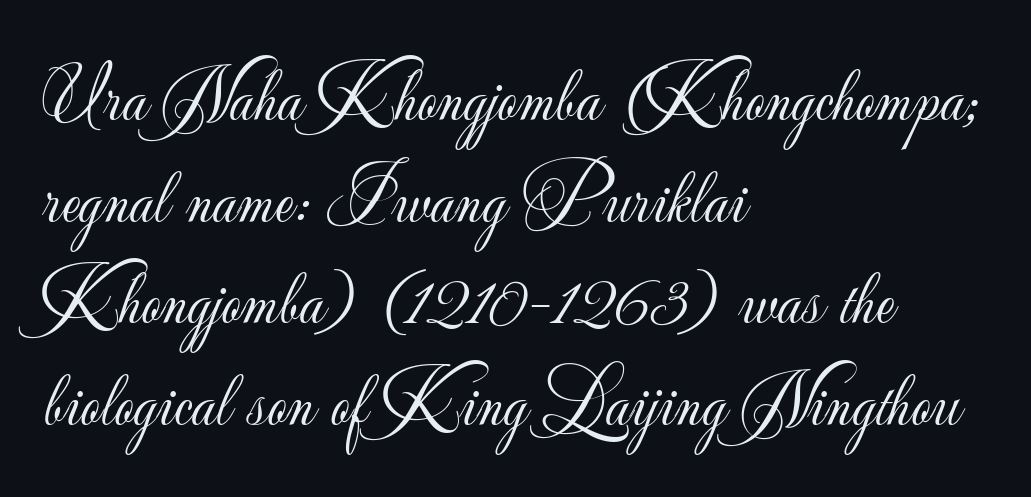
{"serif": "no", "bold": "no", "weight": "light", "width": "normal", "stroke_contrast": "low", "x_height": "small", "monospaced": "no", "underline": "no", "align": "left", "line_spacing": "normal", "line_spacing_ratio": 1.32, "letter_spacing": "normal", "letter_spacing_em": 0.0, "glyph_px": 77}
